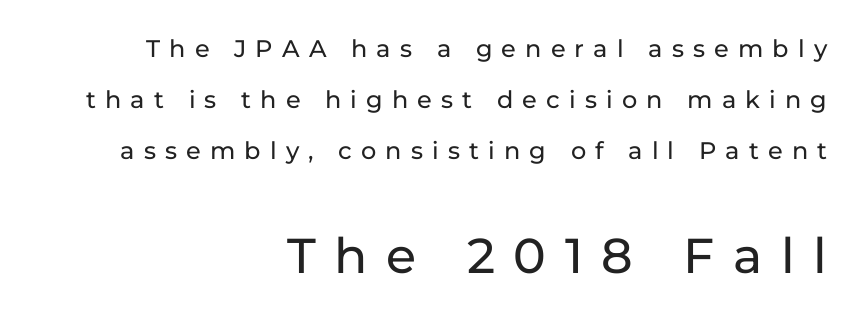
The text block is weighted toward the right margin, trailing off unevenly leftward. The rendering inserts visible extra space after every character. Check the space under the baseline: it is left empty. Successive baselines arrive slowly, with a big drop between each.
